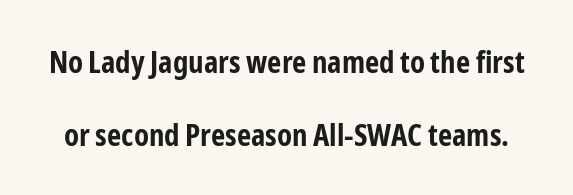
The lettering holds an erect, upright posture throughout. Varying glyph widths throughout — classic text-font behaviour. Weight: bold. If you measured baseline to baseline, you'd find a long distance. The foot of each line stays bare and open. Look at the tracking — it's just the regular setting, nothing added.
